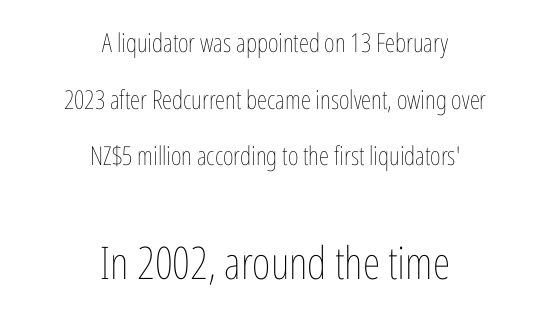
The image shows 45 px thin, condensed type, upright; set centered, loose line spacing (2.18x), normal letter spacing, not underlined; the second (bottom) block is 1.73x larger; low stroke contrast and a medium x-height.
